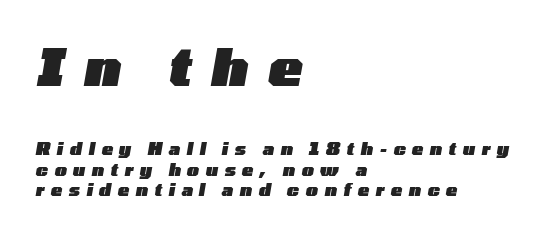
The image shows 51 px heavy, wide type, italic (leaning right); set left-aligned, line spacing 1.22x, unusually wide letter spacing (+0.38 em), not underlined; the first (top) block is 3.0x larger; low stroke contrast and a medium x-height.
